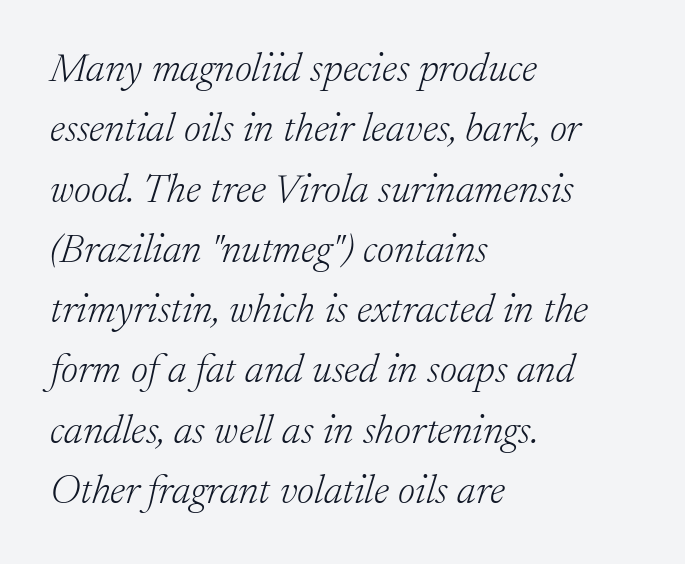
{"serif": "yes", "italic": "yes", "lean": "right", "slant_degrees": 17, "bold": "no", "weight": "light", "width": "normal", "stroke_contrast": "low", "x_height": "medium", "monospaced": "no", "underline": "no", "align": "left", "line_spacing": "normal", "line_spacing_ratio": 1.47, "letter_spacing": "normal", "letter_spacing_em": 0.0, "glyph_px": 41}
